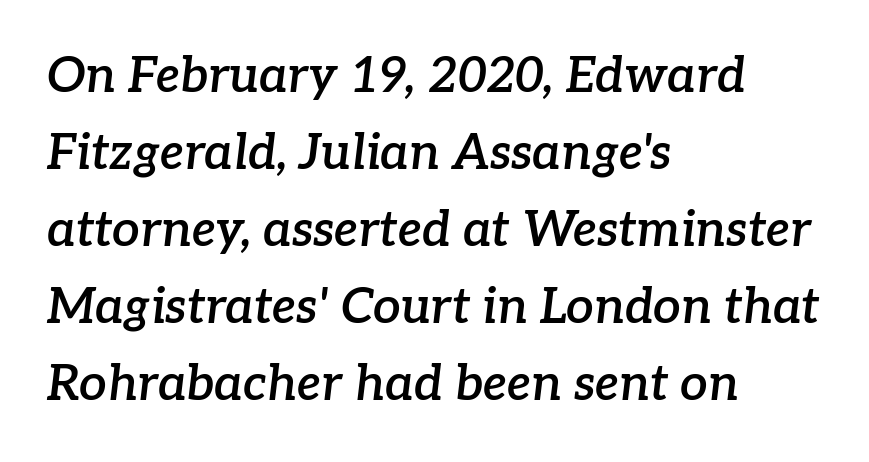
Q: Is the text bold? A: Semi-bold.
Q: Is the text italic (slanted)? A: Yes, it leans right by about 7 degrees.
Q: Is the typeface a serif or a sans-serif typeface? A: Serif.
Q: Is the text underlined? A: No.
Q: How is the paragraph aligned? A: Left-aligned.
Q: Is the spacing between letters normal or unusually wide? A: Normal.
Q: Is the spacing between lines tight, normal or loose? A: Normal.
Q: Width (condensed, normal, or wide)? A: Normal.
Q: Stroke contrast? A: Low.
Q: x-height? A: Medium.
Q: Monospaced? A: No.
